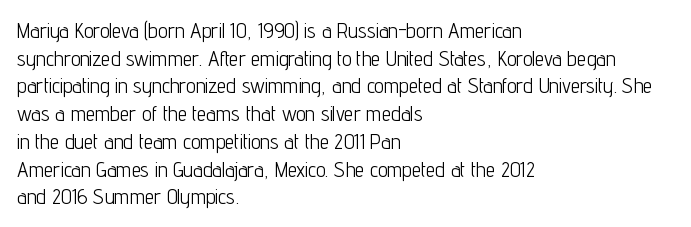
The image shows 21 px text type, upright; set left-aligned, normal line spacing (1.32x), normal letter spacing, not underlined.
